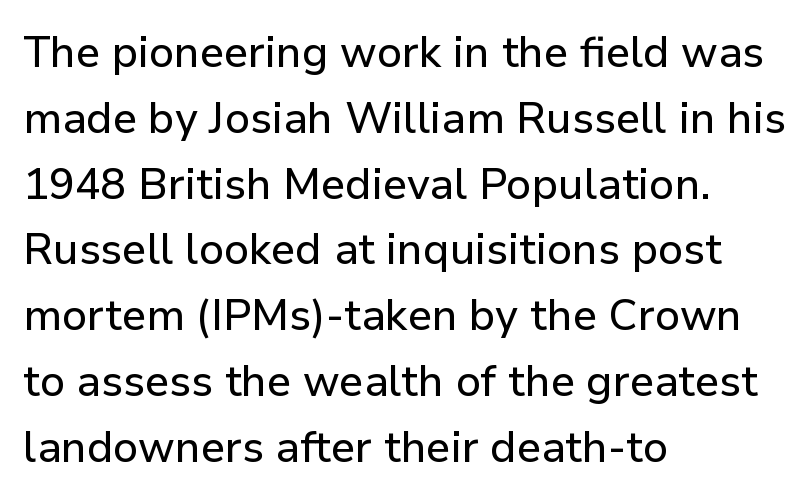
The face used here is proportionally spaced, like ordinary book or web type. Stroke terminals: plain, sans-serif. Baseline-to-baseline distance is the conventional proportion of letter height. Tall strokes in this sample are plumb rather than angled. The line texture is even and compact thanks to regular tracking.
